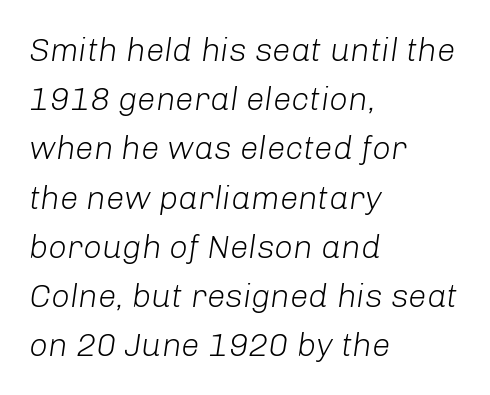
Alignment: flush left. Character widths vary here, with narrow letters taking less room than wide ones. Each row of text sits above clean, open space. You can tell it's italic because the verticals aren't actually vertical. How would I describe the line gaps? Plain and ordinary. Each stroke keeps to a modest, everyday thickness or less.
